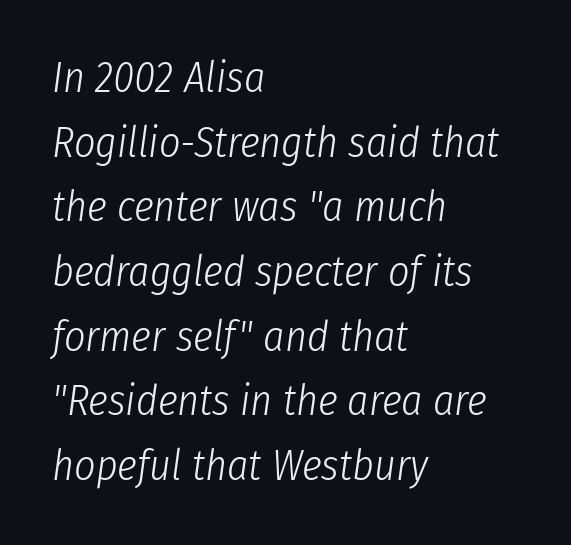
A typesetter would call this leading conventional body-copy spacing. Bare-footed words on every line. There's an unmistakable incline to the writing here. Is this a fixed-width face? No — the glyphs have proportional, varying widths.
